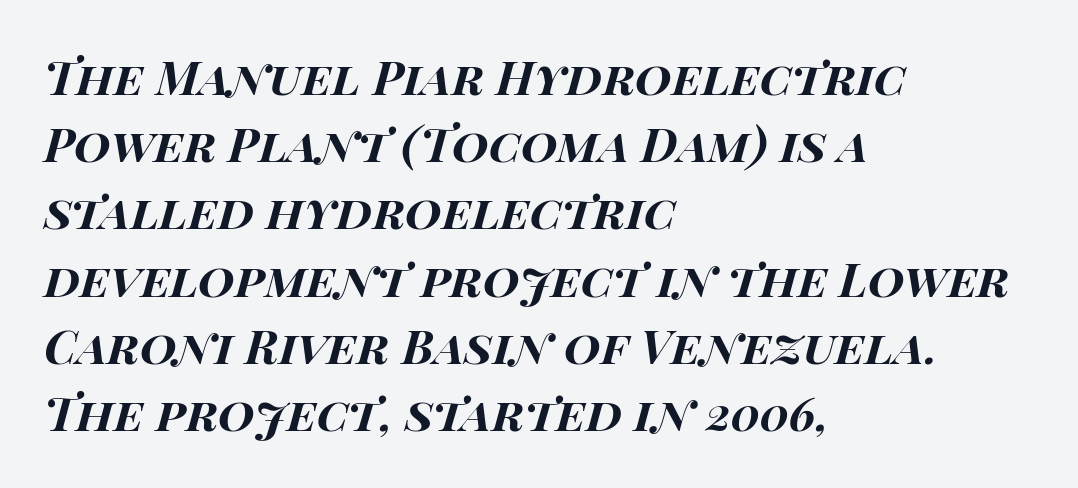
Q: Is the text bold? A: Yes.
Q: Is the text italic (slanted)? A: Yes, it leans right by about 15 degrees.
Q: Is the text underlined? A: No.
Q: How is the paragraph aligned? A: Left-aligned.
Q: Is the spacing between letters normal or unusually wide? A: Normal.
Q: Is the spacing between lines tight, normal or loose? A: Normal.
Q: Width (condensed, normal, or wide)? A: Wide.
Q: Stroke contrast? A: High.
Q: x-height? A: Large.
Q: Monospaced? A: No.
